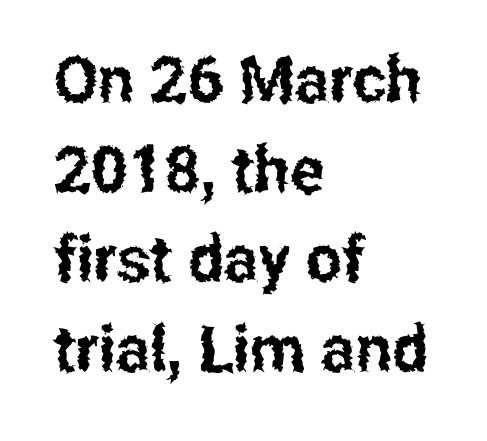
The image shows 64 px condensed sans-serif type, upright; set left-aligned, normal line spacing (1.4x), normal letter spacing, not underlined; low stroke contrast and a medium x-height.
